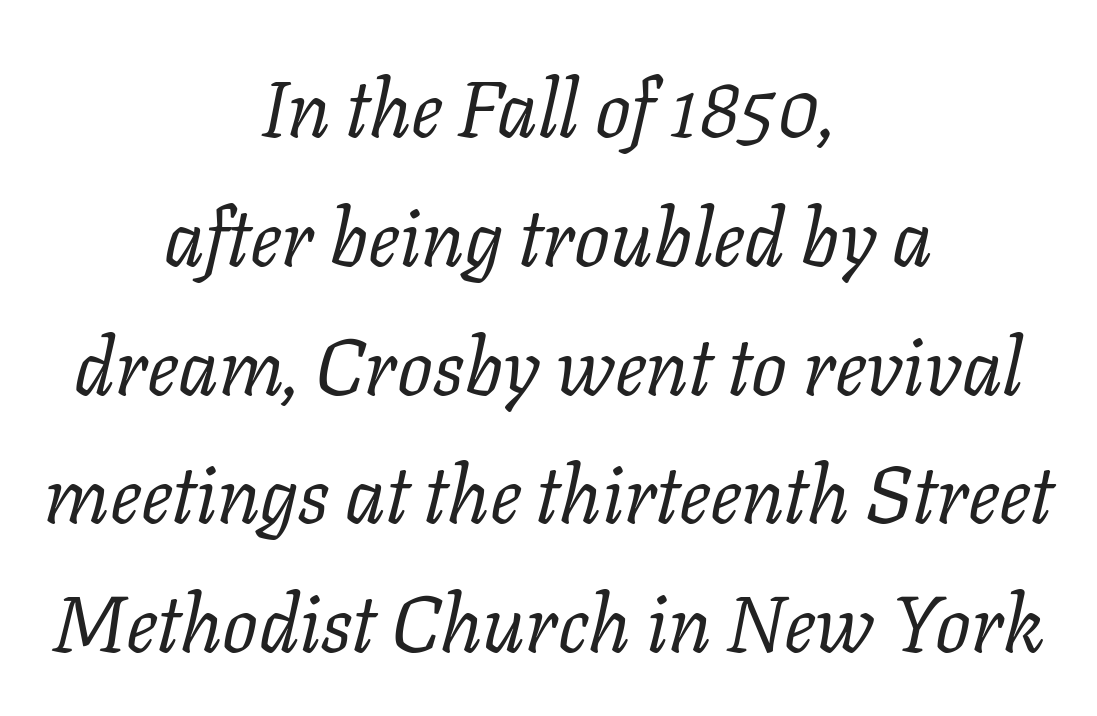
The image shows 79 px regular-weight serif type, italic (leaning right); set centered, normal line spacing (1.63x), normal letter spacing, not underlined; low stroke contrast and a medium x-height.
